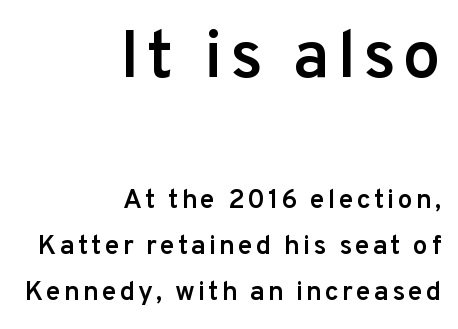
The image shows 67 px semibold sans-serif type, upright; set right-aligned, normal line spacing (1.7x), not underlined; the first (top) block is 2.48x larger; low stroke contrast and a medium x-height.
